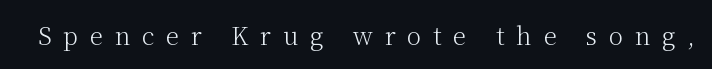
The image shows 24 px text type, upright; set unusually wide letter spacing (+0.49 em), not underlined.
